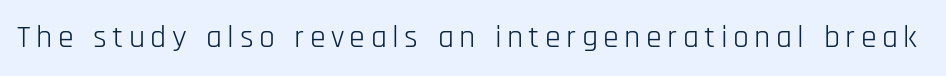
The image shows 32 px light, condensed sans-serif type, upright; set not underlined; low stroke contrast and a large x-height.
